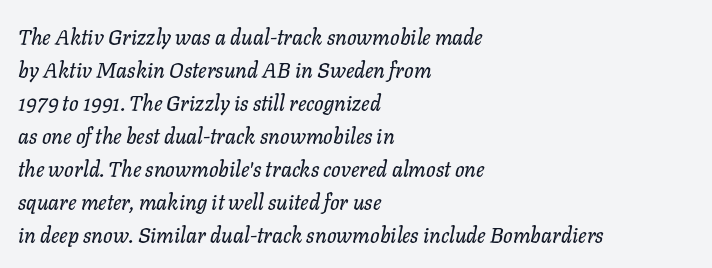
{"italic": "yes", "lean": "right", "slant_degrees": 11, "underline": "no", "align": "left", "line_spacing": "normal", "line_spacing_ratio": 1.57, "letter_spacing": "normal", "letter_spacing_em": 0.0, "glyph_px": 21}
